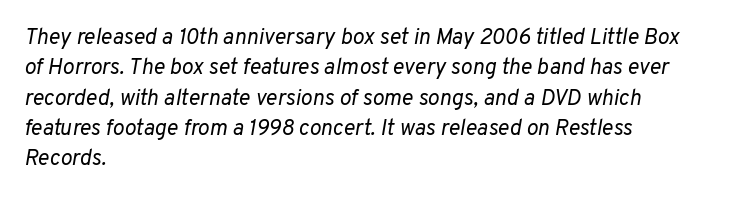
No chunkiness to these letters — they're not bold. Notice how the passage keeps a crisp vertical edge on the left only. Does the lettering tilt? It does — this is italic. Students, observe: this is what conventionally led text looks like. Here the glyphs are tracked normally, forming tight word shapes.
